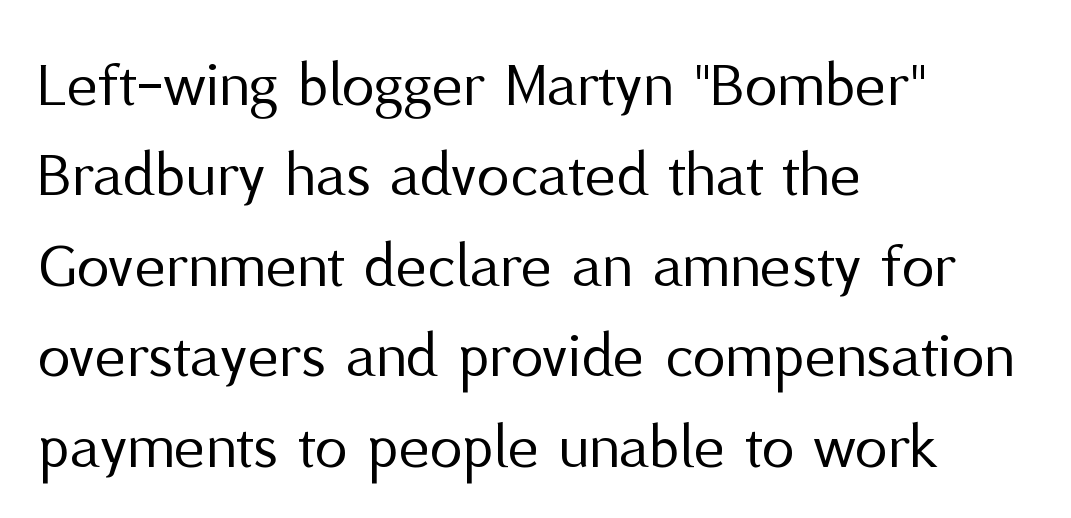
{"serif": "no", "italic": "no", "bold": "no", "weight": "regular", "width": "normal", "stroke_contrast": "medium", "x_height": "medium", "monospaced": "no", "underline": "no", "align": "left", "line_spacing": "normal", "line_spacing_ratio": 1.37, "letter_spacing": "normal", "letter_spacing_em": 0.0, "glyph_px": 66}
